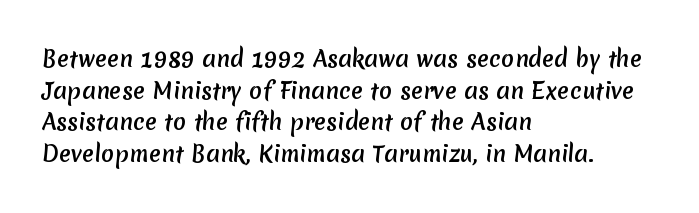
{"underline": "no", "align": "left", "line_spacing": "normal", "line_spacing_ratio": 1.44, "letter_spacing": "normal", "letter_spacing_em": 0.0, "glyph_px": 22}
